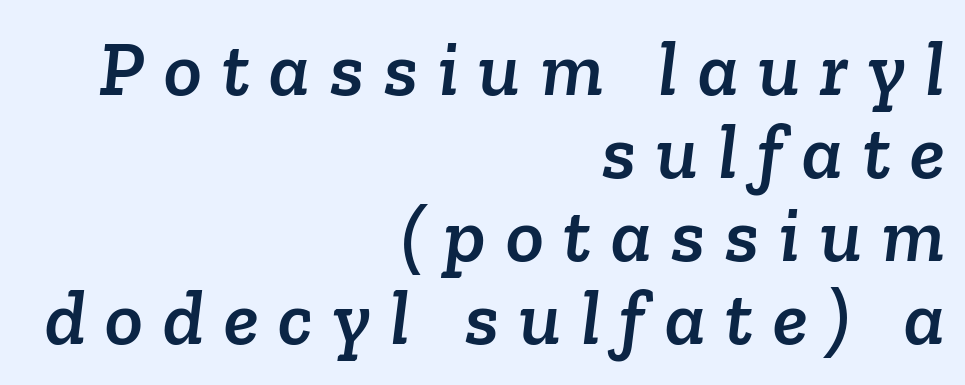
Q: Is the typeface a serif or a sans-serif typeface? A: Serif.
Q: Is the text underlined? A: No.
Q: How is the paragraph aligned? A: Right-aligned.
Q: Is the spacing between letters normal or unusually wide? A: Unusually wide.
Q: Is the spacing between lines tight, normal or loose? A: Tight.
Q: Width (condensed, normal, or wide)? A: Normal.
Q: Stroke contrast? A: Low.
Q: x-height? A: Medium.
Q: Monospaced? A: No.
